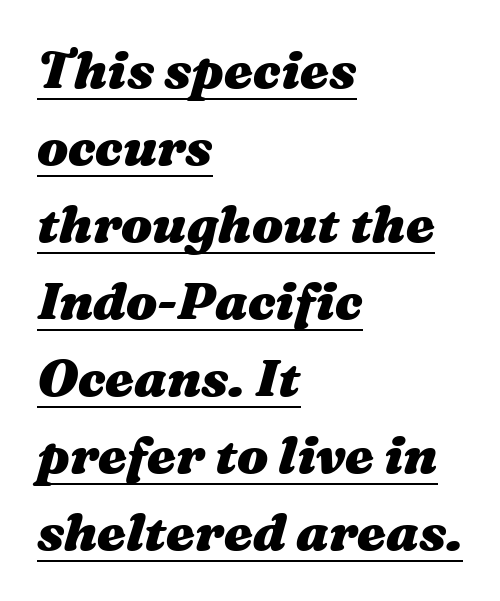
Students, this is bold: see how much ink each stroke carries. One glance says typical: line gaps are just what's usual. Reading down the block, your eye returns to a fixed left position each line. Underlining? Definitely there.
